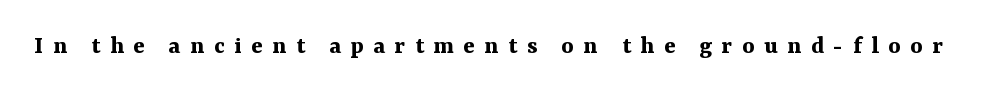
{"italic": "no", "bold": "yes", "underline": "no", "letter_spacing": "wide", "letter_spacing_em": 0.37, "glyph_px": 26}
